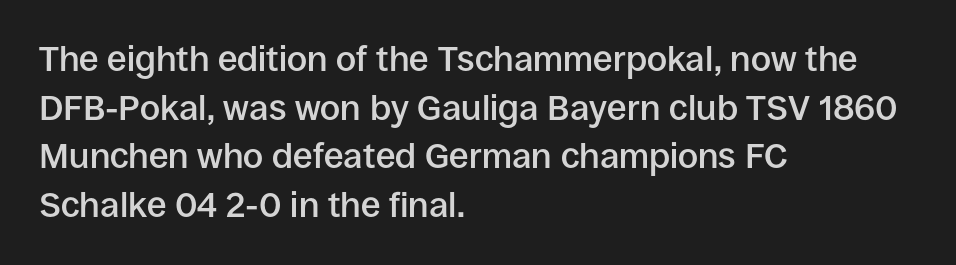
Serif or sans? Sans — the stroke terminals are bare. Upright lettering throughout. The block of text has a typical density, with ordinary space between rows. On the weight axis this lands at semibold, roughly 600. Here the designer chose a conventional face with non-uniform glyph widths. This rendering features lettering with no underline.
